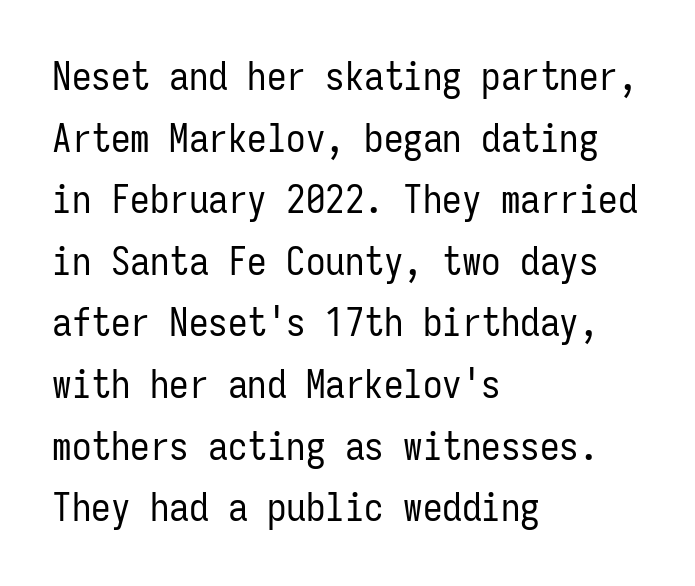
The image shows 39 px regular-weight, condensed sans-serif type, upright, monospaced; set left-aligned, normal line spacing (1.58x), normal letter spacing, not underlined; low stroke contrast and a medium x-height.
